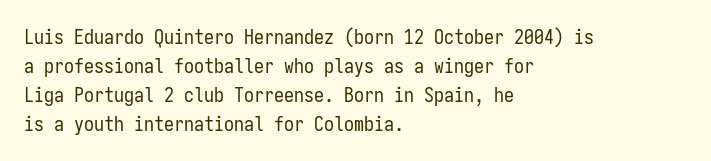
Q: Is the text bold? A: No.
Q: Is the text italic (slanted)? A: No, it is upright.
Q: Is the text underlined? A: No.
Q: How is the paragraph aligned? A: Left-aligned.
Q: Is the spacing between letters normal or unusually wide? A: Normal.
Q: Is the spacing between lines tight, normal or loose? A: Normal.
